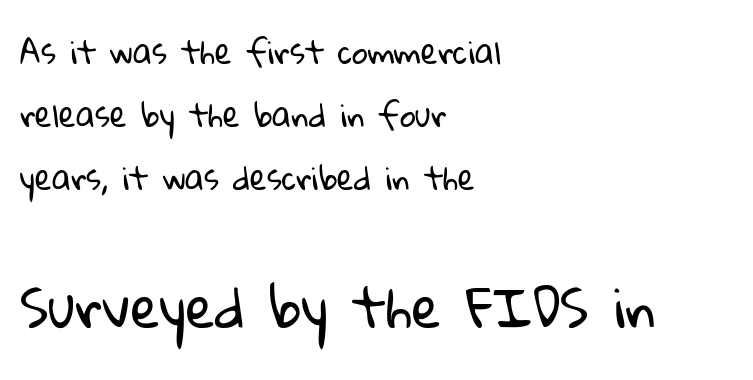
The image shows 54 px regular-weight sans-serif type; set left-aligned, loose line spacing (2.03x), normal letter spacing, not underlined; the second (bottom) block is 1.74x larger; low stroke contrast and a medium x-height.
